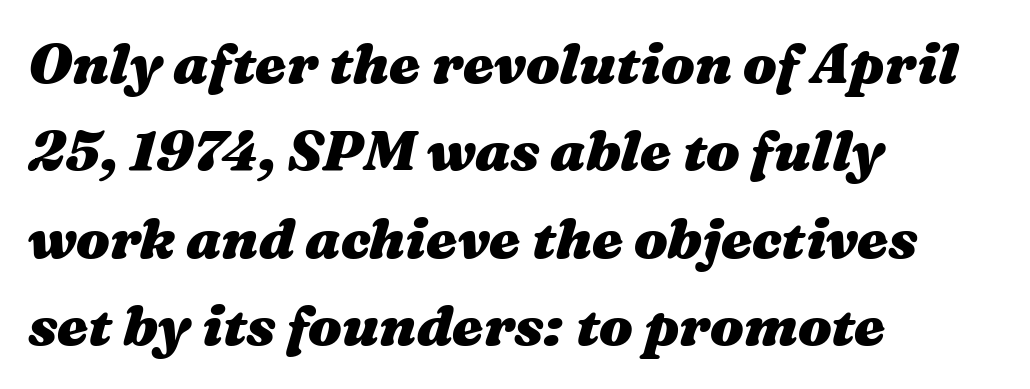
The passage shown is typed in a proportional face where columns would drift. The space between consecutive lines is moderate. The letterforms sit shoulder to shoulder at normal distance. Is the block centered? No — it sits flush against the left margin. Only glyphs here, with clear space below each row.
